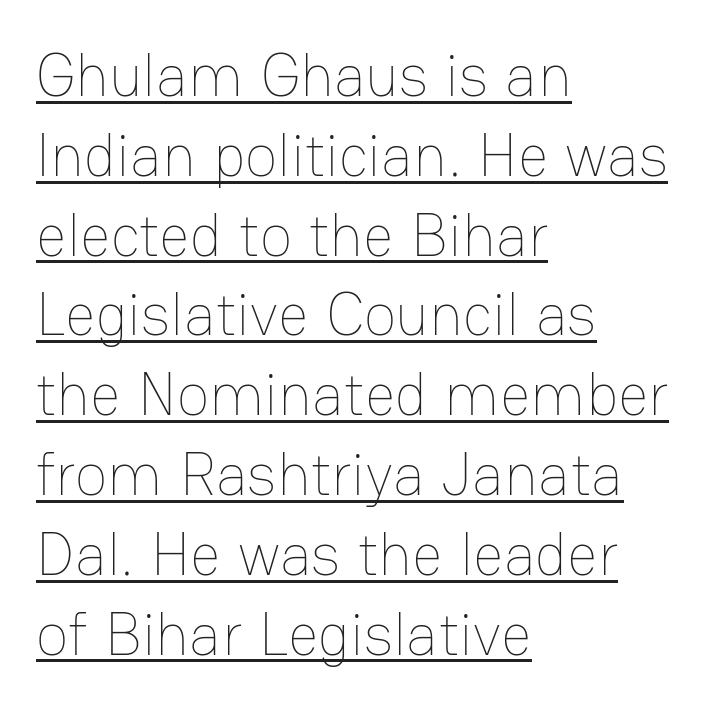
Q: Is the text bold? A: No.
Q: Is the text italic (slanted)? A: No, it is upright.
Q: Is the text underlined? A: Yes.
Q: How is the paragraph aligned? A: Left-aligned.
Q: Is the spacing between letters normal or unusually wide? A: Normal.
Q: Is the spacing between lines tight, normal or loose? A: Normal.
Q: Width (condensed, normal, or wide)? A: Normal.
Q: Stroke contrast? A: Low.
Q: x-height? A: Medium.
Q: Monospaced? A: No.
